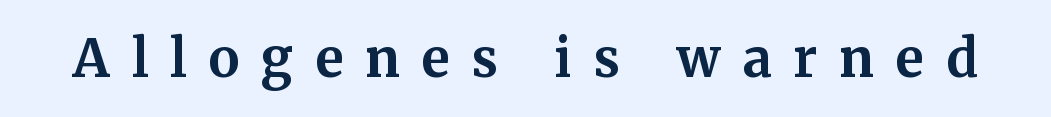
Characters remain perfectly vertical along every line. The face used here is seriffed, in the tradition of book romans. Do the characters align in a grid? No, the font is proportional. Just letters on the line, the space beneath them empty. Someone cranked the tracking dial way up on this one.
